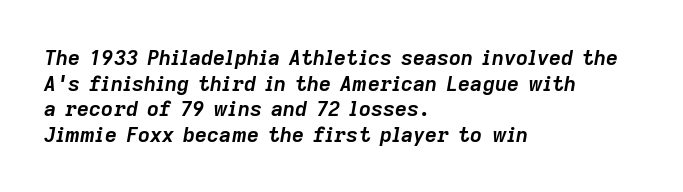
What weight is shown? A full bold with thick strokes. You could call the tracking neutral — neither tight nor loose. Lines of text with bare space underneath. Compared with ordinary roman type, these characters are visibly tilted. The ragged edge is on the right, which tells us the setting is flush left.
